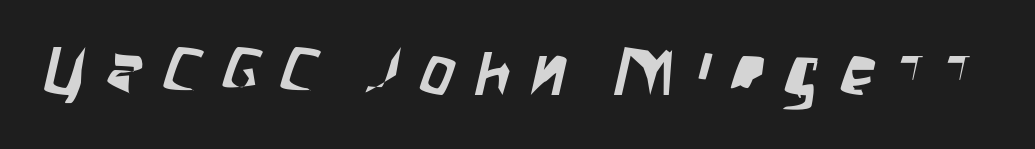
Do the characters align in a grid? No, the font is proportional. Look at the tracking — it's clearly loosened, letters drifting apart. The face used here is a sans, in the tradition of grotesques and geometrics. Descenders are the only things crossing below the line.
